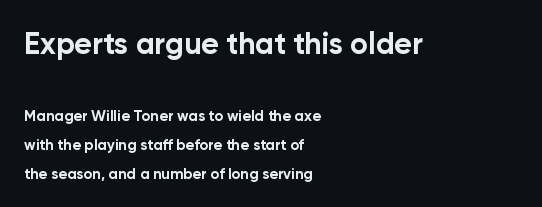
{"serif": "no", "italic": "no", "bold": "yes", "weight": "bold", "width": "normal", "stroke_contrast": "low", "x_height": "medium", "monospaced": "no", "underline": "no", "align": "left", "line_spacing": "loose", "line_spacing_ratio": 1.93, "letter_spacing": "normal", "letter_spacing_em": 0.0, "larger_block": "first", "size_ratio": 2.0, "glyph_px": 30}
